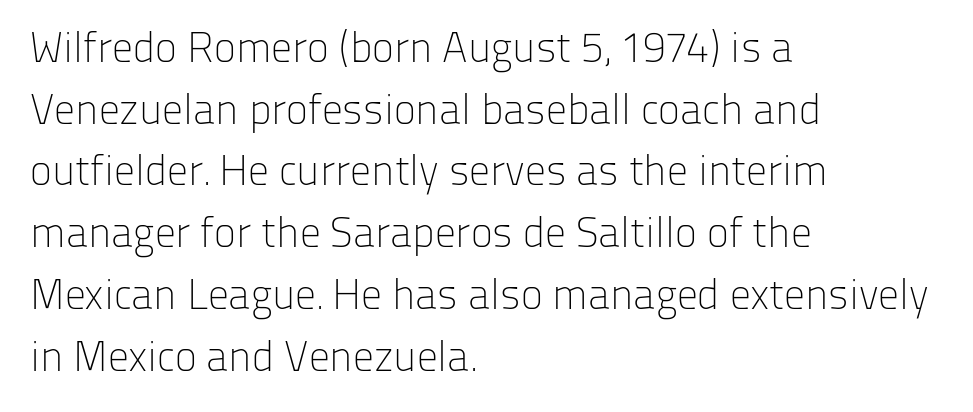
Q: Is the text bold? A: No.
Q: Is the text italic (slanted)? A: No, it is upright.
Q: Is the typeface a serif or a sans-serif typeface? A: Sans-serif.
Q: Is the text underlined? A: No.
Q: How is the paragraph aligned? A: Left-aligned.
Q: Is the spacing between letters normal or unusually wide? A: Normal.
Q: Is the spacing between lines tight, normal or loose? A: Normal.
Q: Width (condensed, normal, or wide)? A: Normal.
Q: Stroke contrast? A: Low.
Q: x-height? A: Medium.
Q: Monospaced? A: No.
